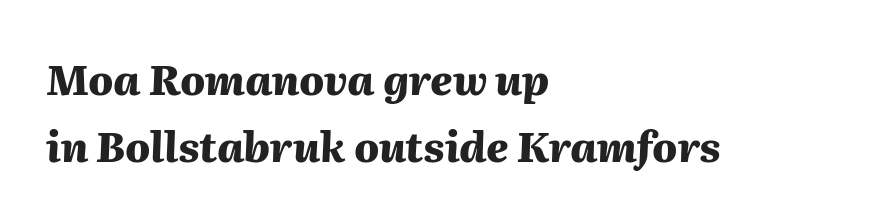
The image shows 41 px heavy type, italic (leaning right); set left-aligned, normal line spacing (1.64x), normal letter spacing, not underlined; medium stroke contrast and a medium x-height.
